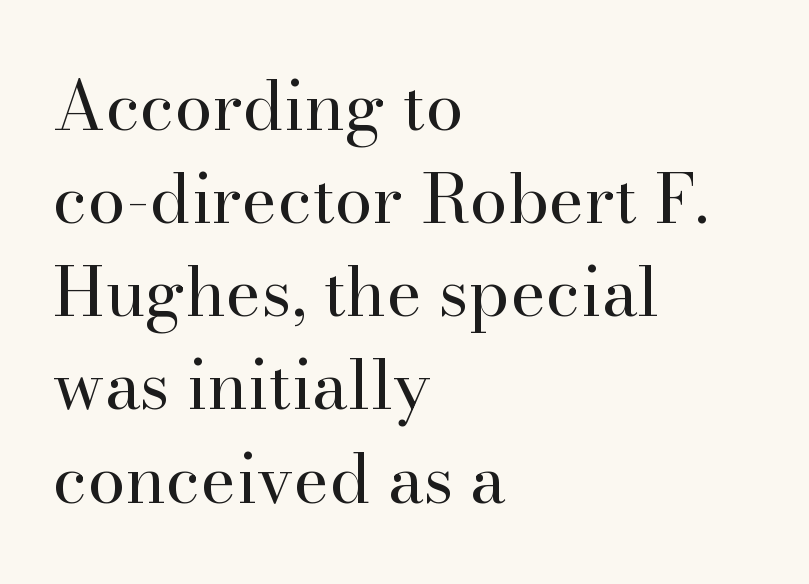
Q: Is the text bold? A: No.
Q: Is the text italic (slanted)? A: No, it is upright.
Q: Is the typeface a serif or a sans-serif typeface? A: Serif.
Q: Is the text underlined? A: No.
Q: How is the paragraph aligned? A: Left-aligned.
Q: Is the spacing between letters normal or unusually wide? A: Normal.
Q: Is the spacing between lines tight, normal or loose? A: Normal.
Q: Width (condensed, normal, or wide)? A: Normal.
Q: Stroke contrast? A: High.
Q: x-height? A: Small.
Q: Monospaced? A: No.
